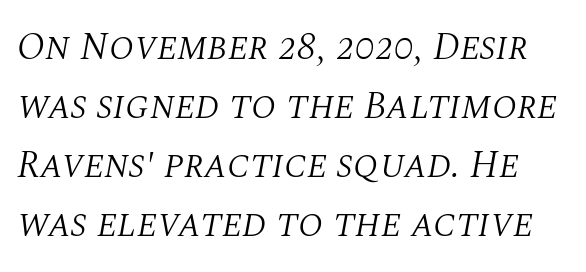
{"serif": "yes", "italic": "yes", "lean": "right", "slant_degrees": 10, "bold": "no", "weight": "light", "width": "normal", "stroke_contrast": "medium", "x_height": "large", "monospaced": "no", "underline": "no", "line_spacing": "normal", "line_spacing_ratio": 1.51, "letter_spacing": "normal", "letter_spacing_em": 0.0, "glyph_px": 39}
